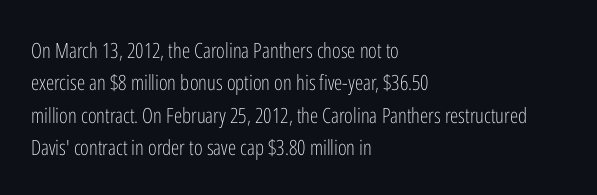
Q: Is the text bold? A: No.
Q: Is the text italic (slanted)? A: No, it is upright.
Q: Is the text underlined? A: No.
Q: How is the paragraph aligned? A: Left-aligned.
Q: Is the spacing between letters normal or unusually wide? A: Normal.
Q: Is the spacing between lines tight, normal or loose? A: Normal.
